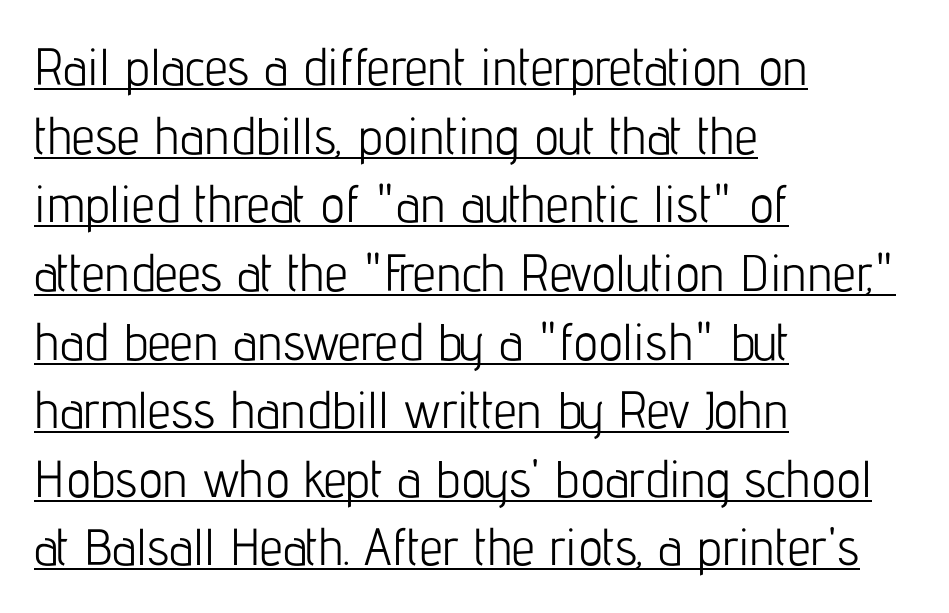
{"serif": "no", "italic": "no", "bold": "no", "weight": "light", "width": "condensed", "stroke_contrast": "low", "x_height": "medium", "monospaced": "no", "underline": "yes", "align": "left", "line_spacing": "normal", "line_spacing_ratio": 1.32, "letter_spacing": "normal", "letter_spacing_em": 0.0, "glyph_px": 52}
